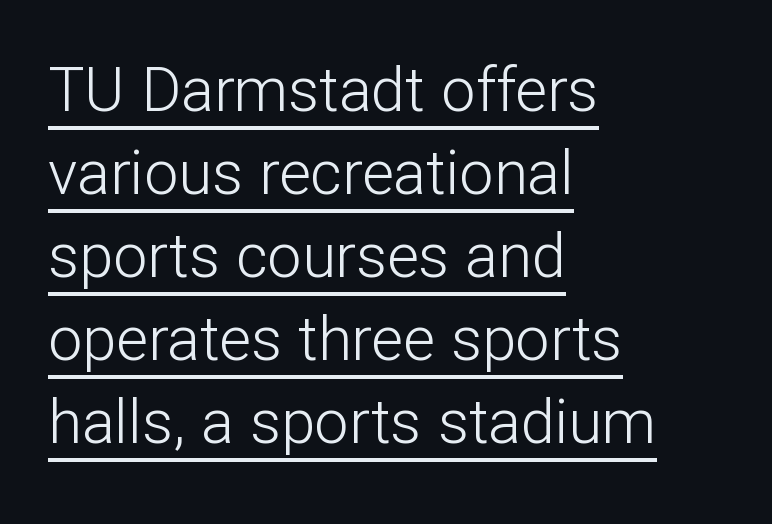
The image shows 61 px light sans-serif type, upright; set left-aligned, normal line spacing (1.36x), normal letter spacing, underlined; low stroke contrast and a medium x-height.
